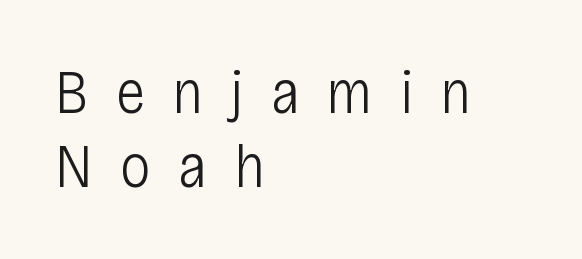
Clear beneath every line of the passage. The strokes are not fattened; the text isn't bold. Looks like regular typesetting: each glyph gets only the width it needs. Casual observation: everything's shoved over to the left.
